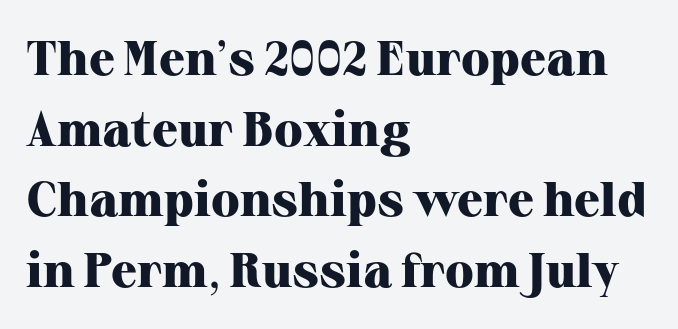
Q: Is the text bold? A: Yes.
Q: Is the text italic (slanted)? A: No, it is upright.
Q: Is the typeface a serif or a sans-serif typeface? A: Serif.
Q: Is the text underlined? A: No.
Q: How is the paragraph aligned? A: Left-aligned.
Q: Is the spacing between letters normal or unusually wide? A: Normal.
Q: Is the spacing between lines tight, normal or loose? A: Normal.
Q: Width (condensed, normal, or wide)? A: Normal.
Q: Stroke contrast? A: High.
Q: x-height? A: Medium.
Q: Monospaced? A: No.
